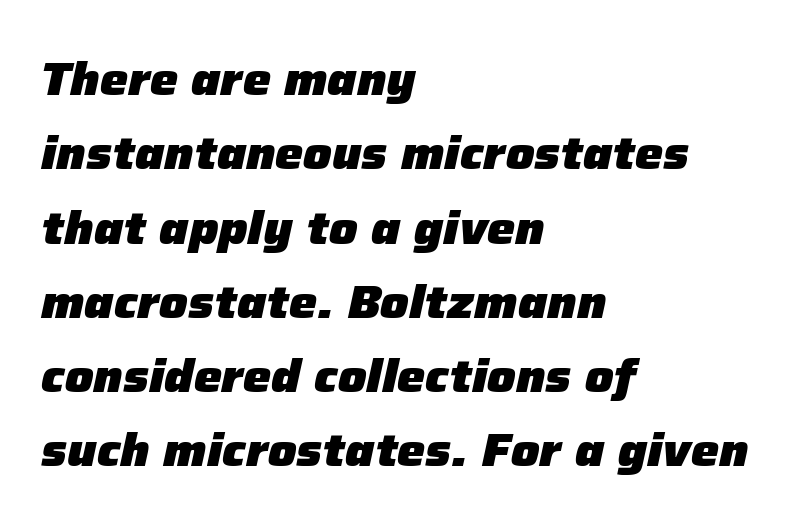
{"italic": "yes", "lean": "right", "slant_degrees": 12, "bold": "yes", "weight": "heavy", "width": "normal", "stroke_contrast": "low", "x_height": "medium", "monospaced": "no", "underline": "no", "align": "left", "line_spacing": "normal", "line_spacing_ratio": 1.58, "letter_spacing": "normal", "letter_spacing_em": 0.0, "glyph_px": 47}
